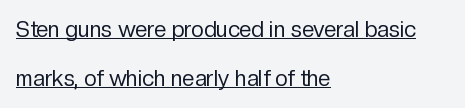
Quick note: interline space is abundant. A rule runs beneath these lines of type. The passage is arranged the way most books set body copy — flush left. The weight tops out at a normal text grade.
